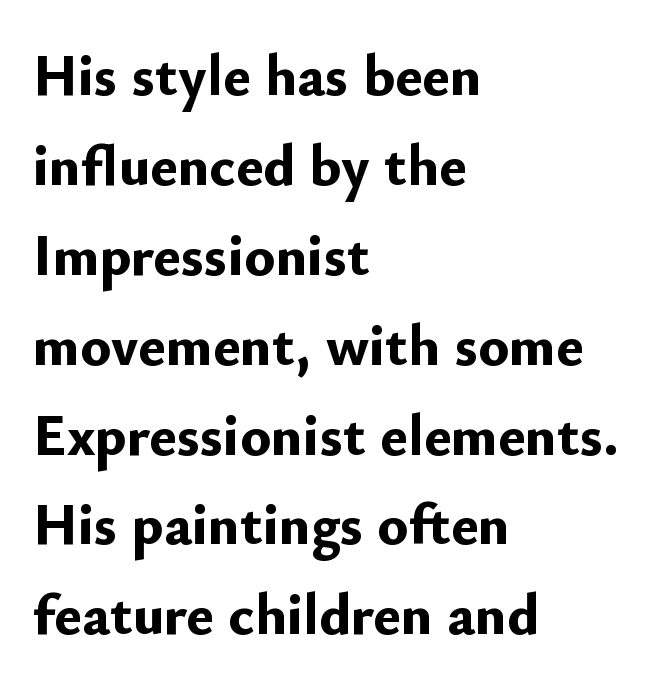
The image shows 58 px bold sans-serif type, upright; set left-aligned, normal line spacing (1.55x), normal letter spacing, not underlined; low stroke contrast and a small x-height.
